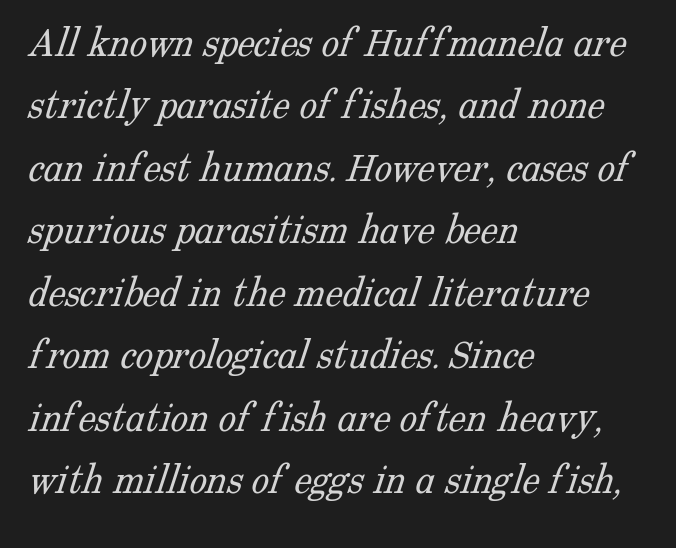
{"serif": "yes", "bold": "no", "weight": "light", "width": "normal", "stroke_contrast": "low", "x_height": "medium", "monospaced": "no", "underline": "no", "align": "left", "line_spacing": "normal", "line_spacing_ratio": 1.42, "letter_spacing": "normal", "letter_spacing_em": 0.0, "glyph_px": 44}
